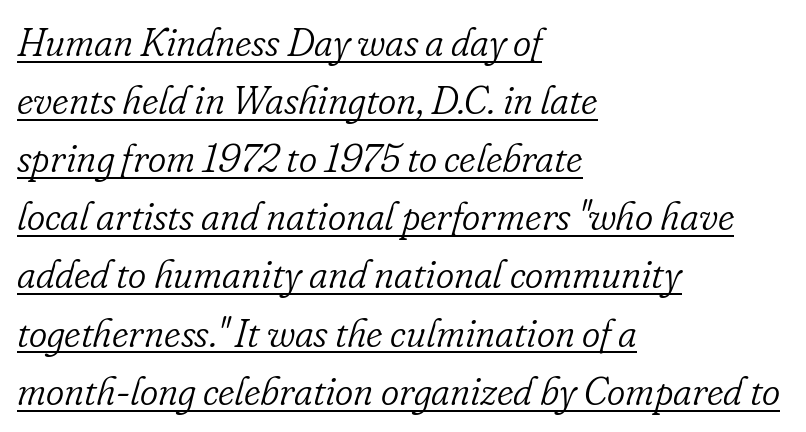
The image shows 39 px light serif type, italic (leaning right); set left-aligned, normal line spacing (1.49x), normal letter spacing, underlined; low stroke contrast and a small x-height.
